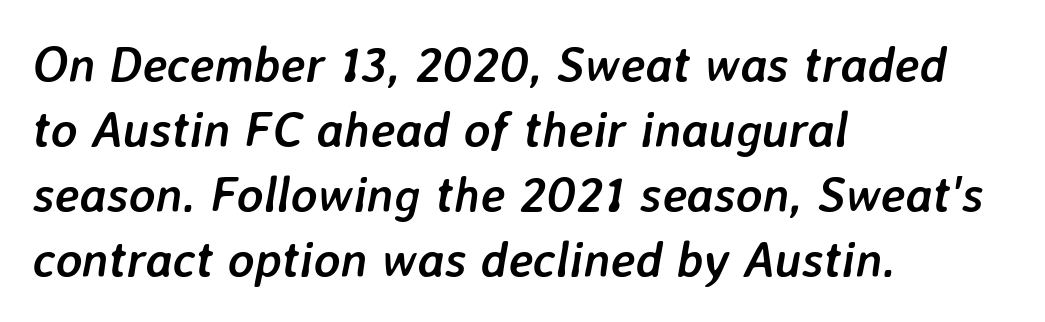
The image shows 50 px semibold type, italic (leaning right); set left-aligned, normal line spacing (1.3x), normal letter spacing, not underlined; low stroke contrast and a medium x-height.
